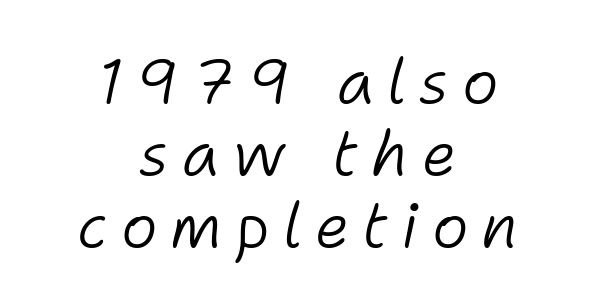
{"italic": "yes", "lean": "right", "slant_degrees": 11, "bold": "no", "weight": "light", "width": "normal", "stroke_contrast": "low", "x_height": "medium", "monospaced": "no", "underline": "no", "align": "center", "line_spacing_ratio": 1.16, "letter_spacing": "wide", "letter_spacing_em": 0.21, "glyph_px": 62}
